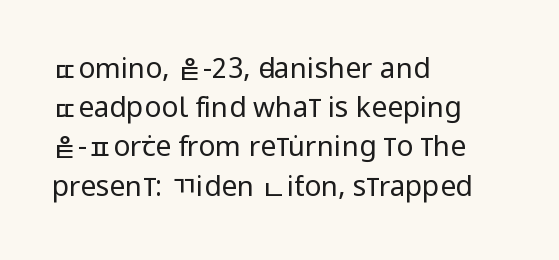
The specimen omits any rule beneath the text block's lines. Which margin do the lines hug? The left one — the right edge is uneven. This sample uses plain, unmodified letter spacing. The lettering holds an erect, upright posture throughout. Unbolded letterforms with no extra heft.
